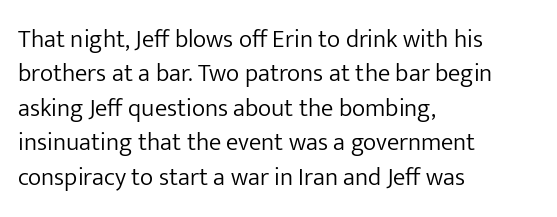
Spacing between characters is what you'd get straight out of the box. The passage shown is not underscored anywhere. The lines in this sample share a left origin and differ only in where they stop. The lines sit at an ordinary, default distance from one another. Is the type heavy? It reads as light-to-regular instead.
